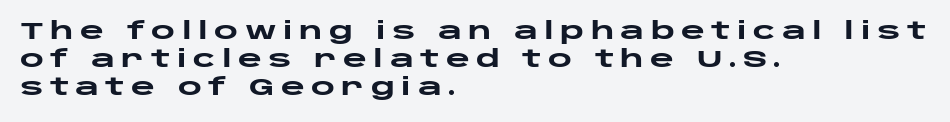
The image shows 23 px bold type, upright; set left-aligned, line spacing 1.22x, unusually wide letter spacing (+0.28 em), not underlined.
